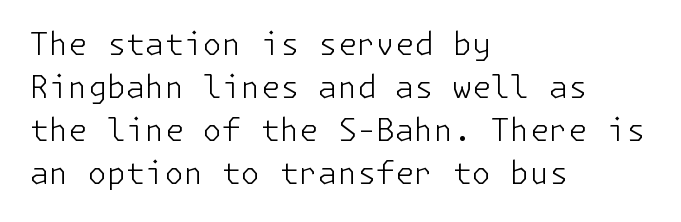
Q: Is the text bold? A: No.
Q: Is the text italic (slanted)? A: No, it is upright.
Q: Is the typeface a serif or a sans-serif typeface? A: Sans-serif.
Q: Is the text underlined? A: No.
Q: How is the paragraph aligned? A: Left-aligned.
Q: Is the spacing between letters normal or unusually wide? A: Normal.
Q: Is the spacing between lines tight, normal or loose? A: Normal.
Q: Width (condensed, normal, or wide)? A: Normal.
Q: Stroke contrast? A: Low.
Q: x-height? A: Medium.
